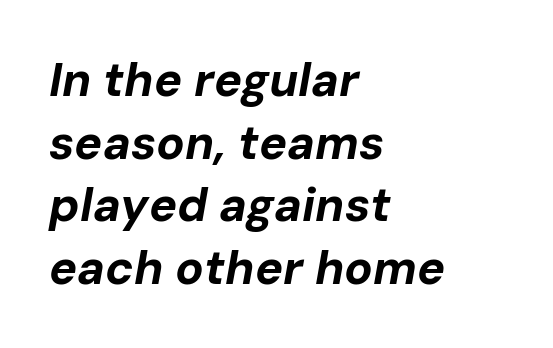
The image shows 47 px bold type, italic (leaning right); set left-aligned, normal line spacing (1.33x), normal letter spacing, not underlined; low stroke contrast and a medium x-height.
